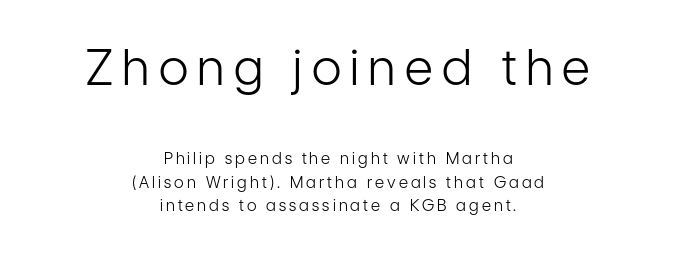
Q: Is the text bold? A: No.
Q: Is the text italic (slanted)? A: No, it is upright.
Q: Is the typeface a serif or a sans-serif typeface? A: Sans-serif.
Q: Is the text underlined? A: No.
Q: How is the paragraph aligned? A: Centered.
Q: Is the spacing between lines tight, normal or loose? A: Normal.
Q: Which block of text is set in a larger size, the first (top) or the second (bottom)? A: The first (top) one.
Q: Width (condensed, normal, or wide)? A: Condensed.
Q: Stroke contrast? A: Low.
Q: x-height? A: Medium.
Q: Monospaced? A: No.
